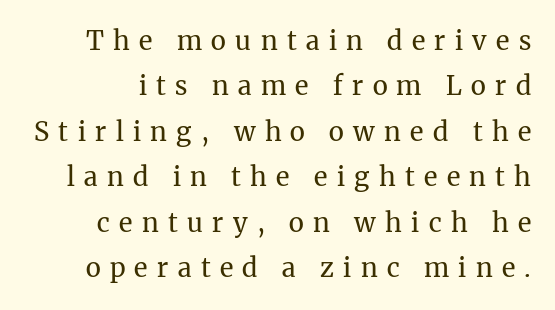
Q: Is the text bold? A: No.
Q: Is the text italic (slanted)? A: No, it is upright.
Q: Is the text underlined? A: No.
Q: Is the spacing between letters normal or unusually wide? A: Unusually wide.
